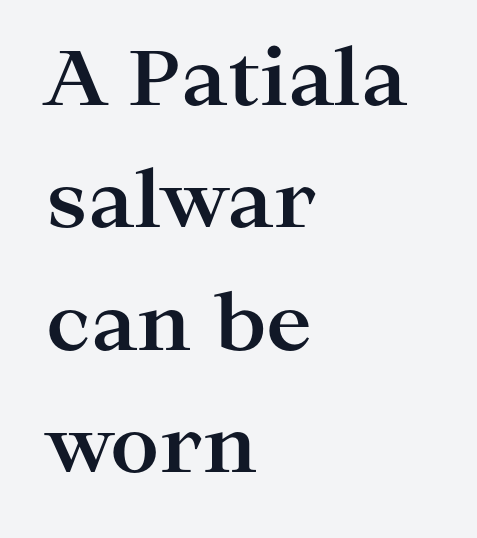
The image shows 77 px bold, wide serif type, upright; set left-aligned, normal line spacing (1.59x), normal letter spacing, not underlined; high stroke contrast and a medium x-height.
